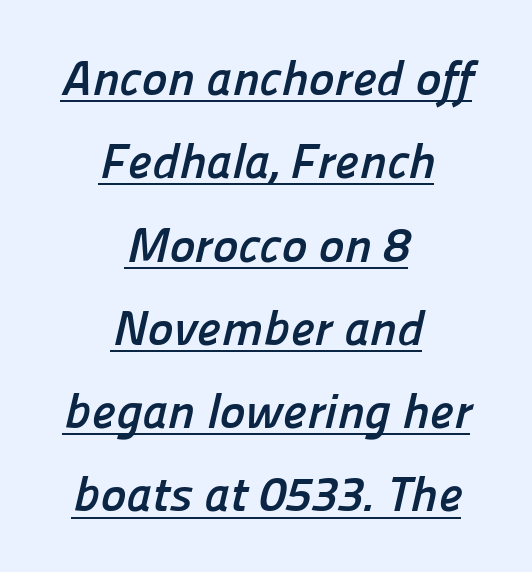
The image shows 49 px semibold sans-serif type; set centered, normal line spacing (1.7x), normal letter spacing, underlined; low stroke contrast and a medium x-height.
